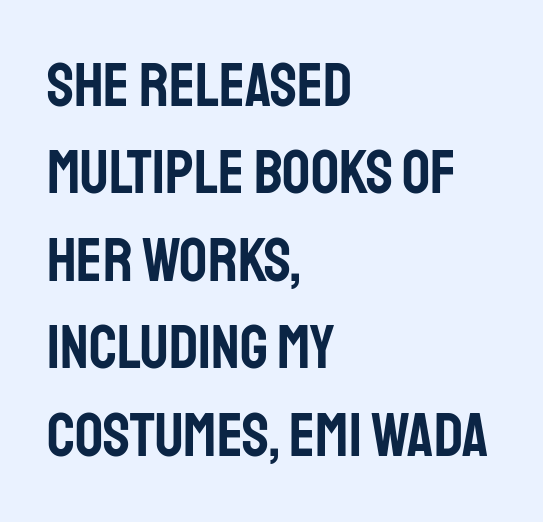
The lines are quadded left. Only glyphs here, with clear space below each row. These lines sit exactly where default settings would place them. The rendering uses natural spacing where letterforms have individual widths. This sample uses plain, unmodified letter spacing.
